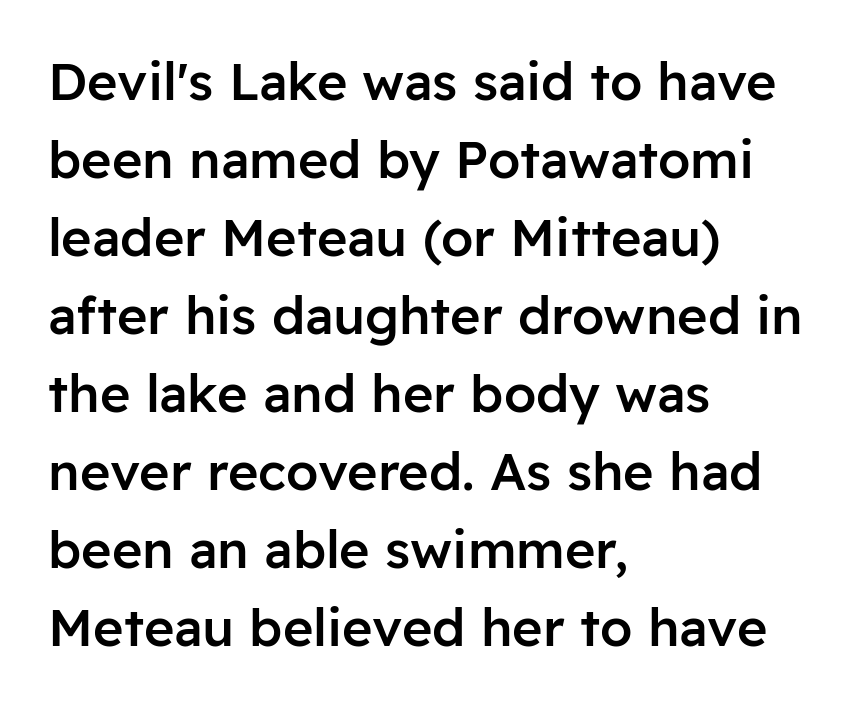
Leading: standard. Notice how the passage keeps a crisp vertical edge on the left only. The font's upright variant was chosen for this text. The rendering uses a semibold face; strokes are thickened but not to full bold.
